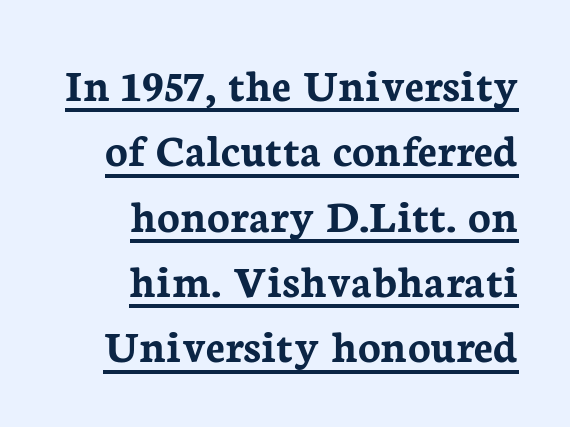
Q: Is the text bold? A: Yes.
Q: Is the text italic (slanted)? A: No, it is upright.
Q: Is the typeface a serif or a sans-serif typeface? A: Serif.
Q: Is the text underlined? A: Yes.
Q: How is the paragraph aligned? A: Right-aligned.
Q: Is the spacing between letters normal or unusually wide? A: Normal.
Q: Is the spacing between lines tight, normal or loose? A: Normal.
Q: Width (condensed, normal, or wide)? A: Normal.
Q: Stroke contrast? A: Low.
Q: x-height? A: Medium.
Q: Monospaced? A: No.
